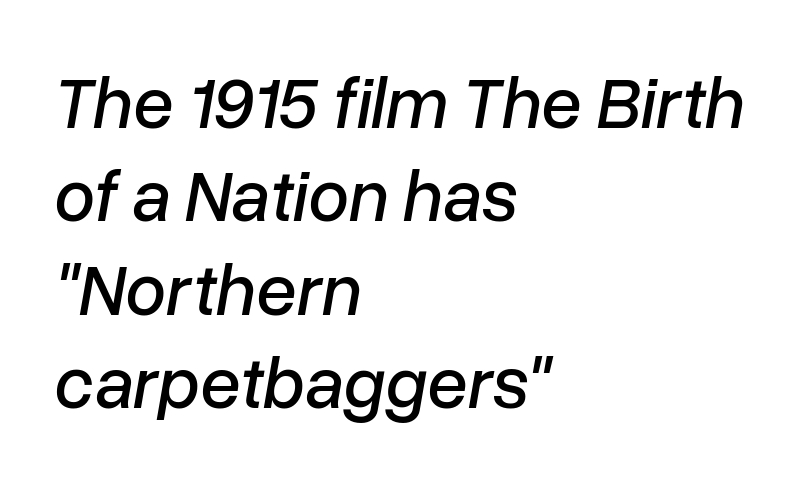
{"italic": "yes", "lean": "right", "slant_degrees": 10, "width": "normal", "stroke_contrast": "low", "x_height": "medium", "monospaced": "no", "underline": "no", "align": "left", "line_spacing": "normal", "line_spacing_ratio": 1.28, "letter_spacing": "normal", "letter_spacing_em": 0.0, "glyph_px": 73}
